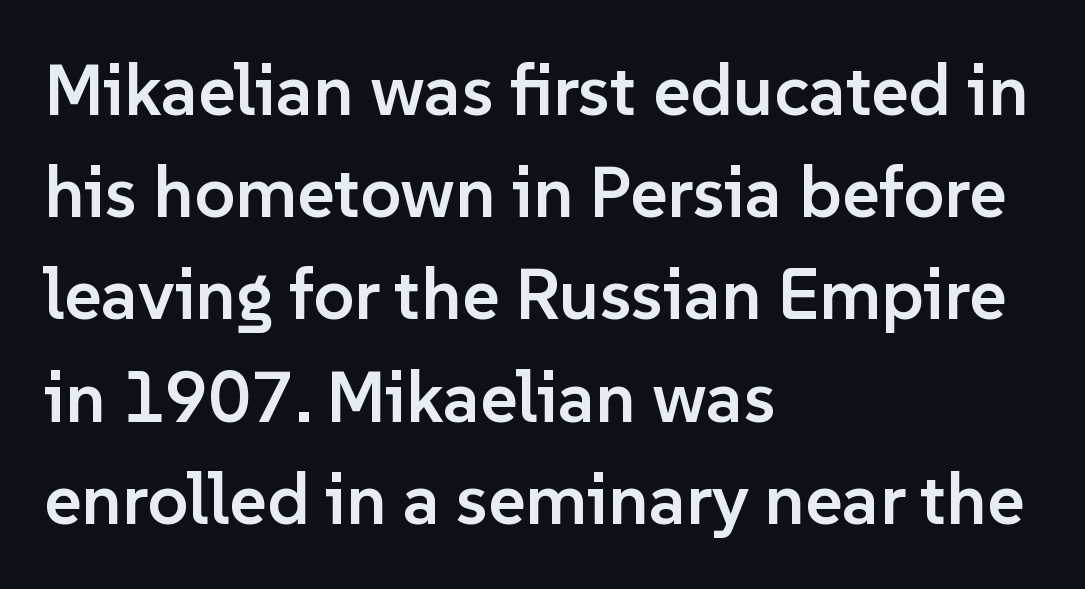
{"serif": "no", "italic": "no", "bold": "semi", "weight": "semibold", "width": "normal", "stroke_contrast": "low", "x_height": "medium", "monospaced": "no", "underline": "no", "align": "left", "line_spacing": "normal", "line_spacing_ratio": 1.42, "letter_spacing": "normal", "letter_spacing_em": 0.0, "glyph_px": 72}
